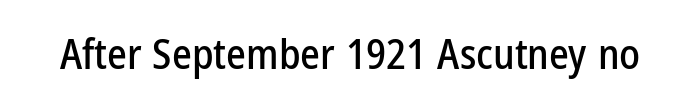
{"serif": "no", "italic": "no", "width": "condensed", "stroke_contrast": "low", "x_height": "medium", "monospaced": "no", "underline": "no", "letter_spacing": "normal", "letter_spacing_em": 0.0, "glyph_px": 42}
